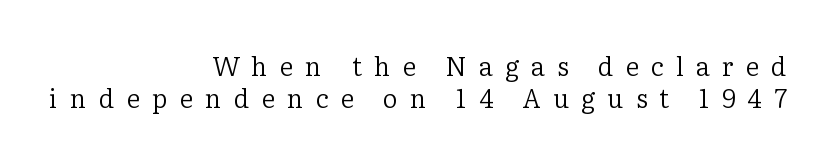
{"italic": "no", "bold": "no", "underline": "no", "align": "right", "line_spacing_ratio": 1.24, "letter_spacing": "wide", "letter_spacing_em": 0.47, "glyph_px": 26}
